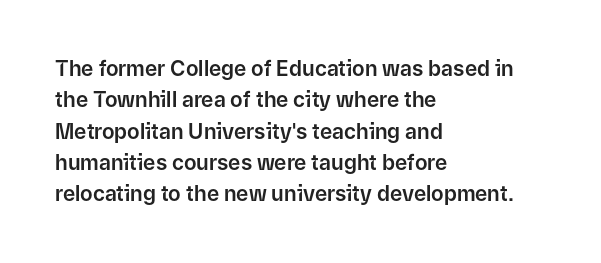
The compositor pushed each line to the left boundary. The designer left line spacing at the default. The rendering keeps characters at their native spacing. No italicization has been applied; the sample stays upright. Clear beneath every line of the passage.
